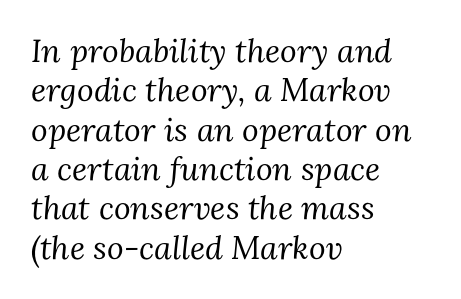
{"serif": "yes", "italic": "yes", "lean": "right", "slant_degrees": 3, "bold": "no", "weight": "regular", "width": "normal", "stroke_contrast": "medium", "x_height": "medium", "monospaced": "no", "underline": "no", "align": "left", "line_spacing_ratio": 1.23, "letter_spacing": "normal", "letter_spacing_em": 0.0, "glyph_px": 32}
